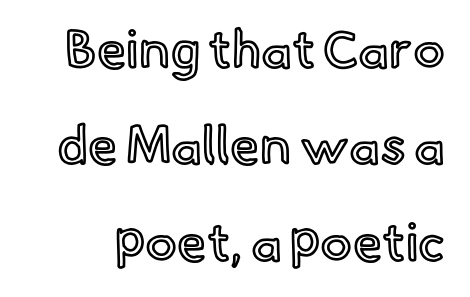
{"italic": "no", "width": "normal", "x_height": "small", "monospaced": "no", "underline": "no", "line_spacing_ratio": 1.82, "letter_spacing": "normal", "letter_spacing_em": 0.0, "glyph_px": 53}
